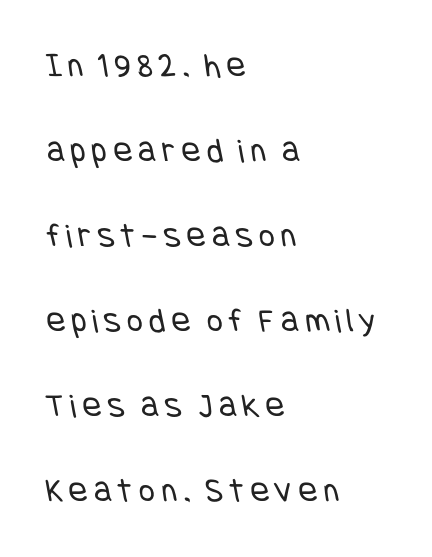
Q: Is the text bold? A: No.
Q: Is the typeface a serif or a sans-serif typeface? A: Sans-serif.
Q: Is the text underlined? A: No.
Q: How is the paragraph aligned? A: Left-aligned.
Q: Is the spacing between lines tight, normal or loose? A: Loose.
Q: Width (condensed, normal, or wide)? A: Condensed.
Q: Stroke contrast? A: Low.
Q: x-height? A: Large.
